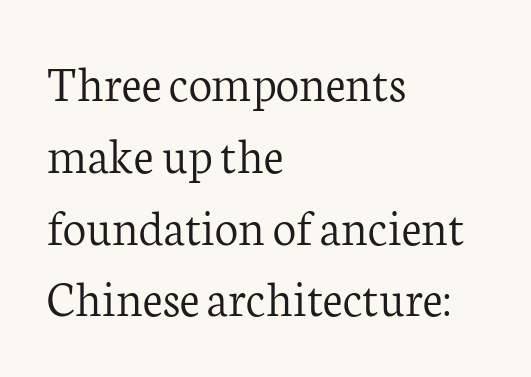
The image shows 52 px light serif type, upright; set left-aligned, normal line spacing (1.38x), normal letter spacing, not underlined; low stroke contrast and a medium x-height.
